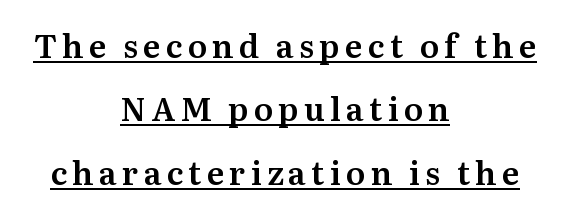
Posture: upright roman. Each line is balanced around a shared central axis. The passage shown stacks its lines with a broad gap. The glyphs are accompanied by a horizontal stroke just below them.
